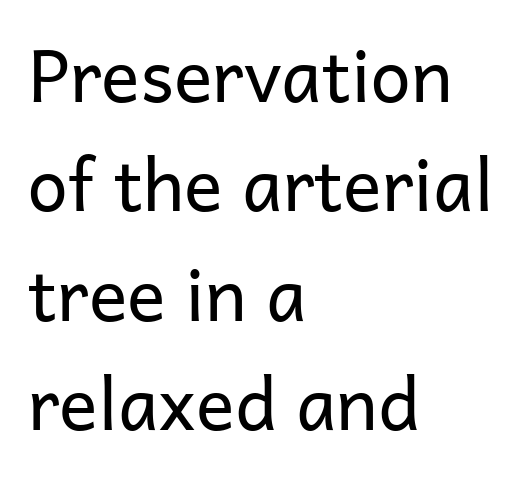
Q: Is the text bold? A: No.
Q: Is the text italic (slanted)? A: No, it is upright.
Q: Is the typeface a serif or a sans-serif typeface? A: Sans-serif.
Q: Is the text underlined? A: No.
Q: How is the paragraph aligned? A: Left-aligned.
Q: Is the spacing between letters normal or unusually wide? A: Normal.
Q: Is the spacing between lines tight, normal or loose? A: Normal.
Q: Width (condensed, normal, or wide)? A: Normal.
Q: Stroke contrast? A: Low.
Q: x-height? A: Medium.
Q: Monospaced? A: No.
